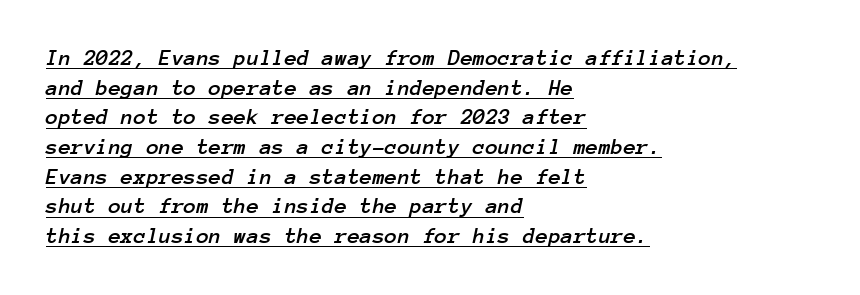
The image shows 23 px text type, italic (leaning right); set left-aligned, normal line spacing (1.29x), normal letter spacing, underlined.
